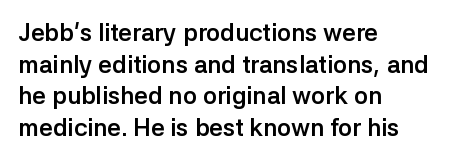
Honestly, the letter spacing is just normal — you wouldn't notice it. One glance says typical: line gaps are just what's usual. These lines stack with their left ends in a neat column. The type sits square on the baseline with zero lean. Descender tails drop into unmarked territory. How heavy is the stroke? Heavy — this is a bold.
